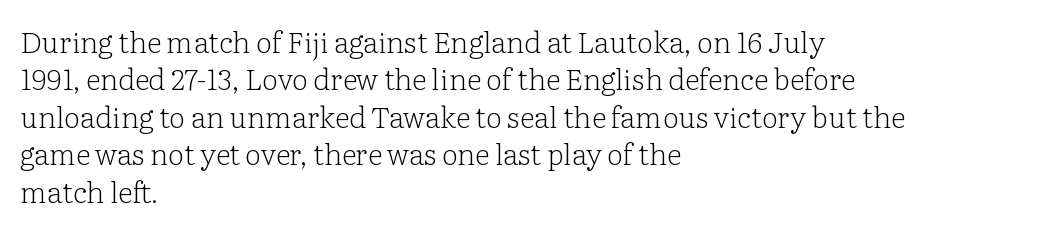
{"serif": "yes", "italic": "no", "bold": "no", "weight": "light", "width": "normal", "stroke_contrast": "low", "x_height": "medium", "monospaced": "no", "underline": "no", "align": "left", "line_spacing": "normal", "line_spacing_ratio": 1.29, "letter_spacing": "normal", "letter_spacing_em": 0.0, "glyph_px": 29}
